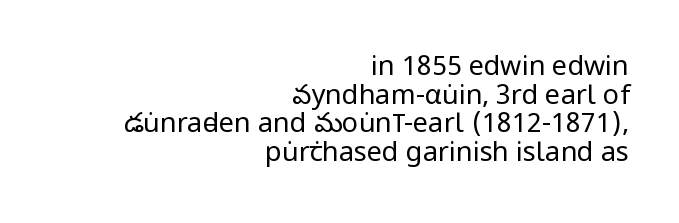
{"italic": "no", "bold": "no", "underline": "no", "align": "right", "line_spacing": "tight", "line_spacing_ratio": 1.06, "letter_spacing": "normal", "letter_spacing_em": 0.0, "glyph_px": 27}
